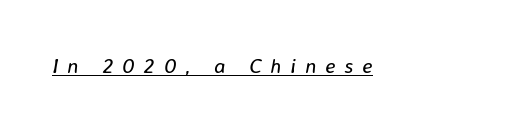
Observe the lean: these are italic letterforms. Counters stay open thanks to moderate or lighter strokes. Underlining? Definitely there. Tracking value appears strongly positive — letters spread wide.
